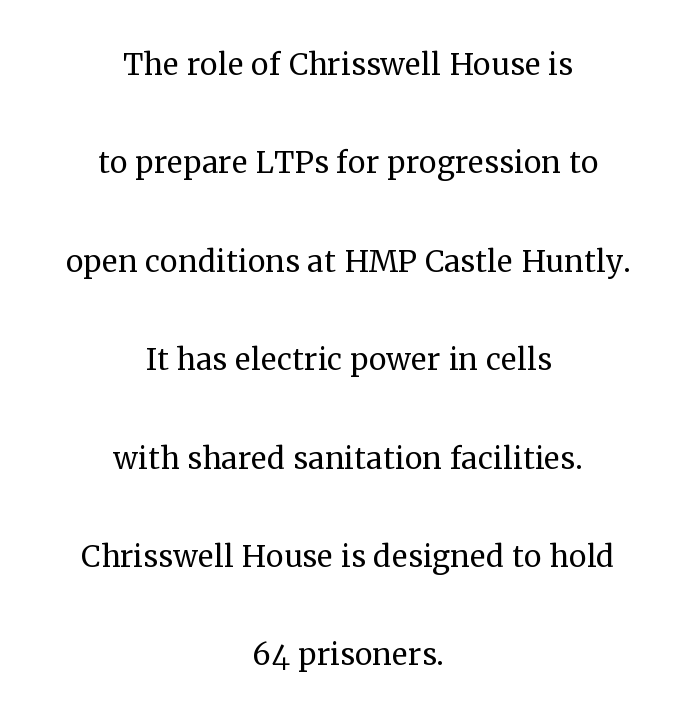
{"serif": "yes", "italic": "no", "bold": "no", "weight": "regular", "width": "normal", "stroke_contrast": "medium", "x_height": "medium", "monospaced": "no", "underline": "no", "align": "center", "line_spacing": "loose", "line_spacing_ratio": 2.46, "letter_spacing": "normal", "letter_spacing_em": 0.0, "glyph_px": 40}
